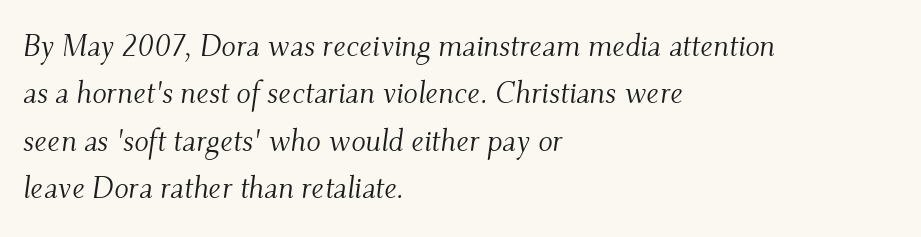
Q: Is the text bold? A: No.
Q: Is the text italic (slanted)? A: Yes, it leans right by about 9 degrees.
Q: Is the typeface a serif or a sans-serif typeface? A: Serif.
Q: Is the text underlined? A: No.
Q: How is the paragraph aligned? A: Left-aligned.
Q: Is the spacing between letters normal or unusually wide? A: Normal.
Q: Is the spacing between lines tight, normal or loose? A: Normal.
Q: Width (condensed, normal, or wide)? A: Normal.
Q: Stroke contrast? A: Medium.
Q: x-height? A: Small.
Q: Monospaced? A: No.
